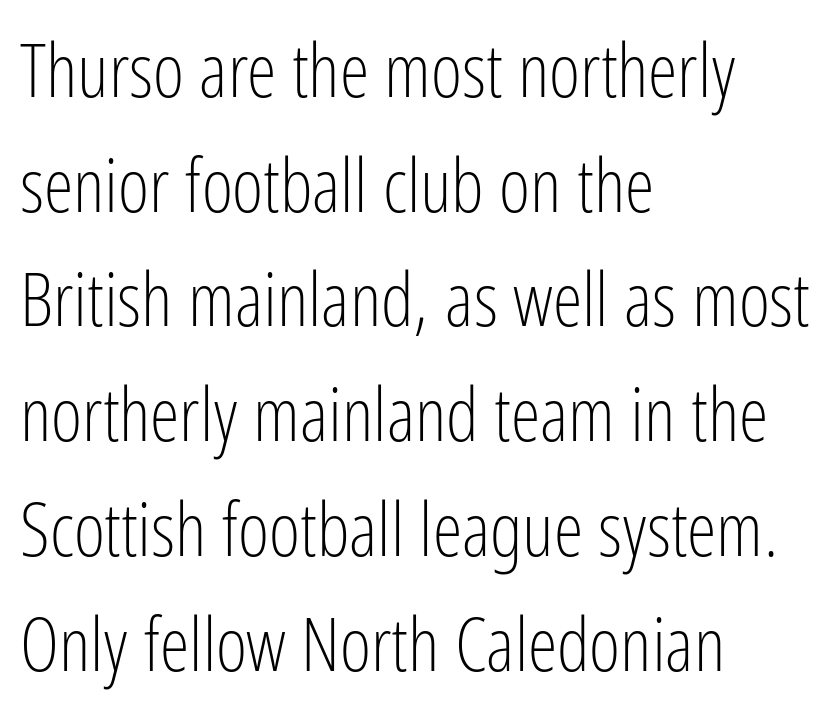
{"serif": "no", "italic": "no", "bold": "no", "weight": "light", "width": "condensed", "stroke_contrast": "low", "x_height": "medium", "monospaced": "no", "underline": "no", "align": "left", "line_spacing": "normal", "line_spacing_ratio": 1.53, "letter_spacing": "normal", "letter_spacing_em": 0.0, "glyph_px": 75}
